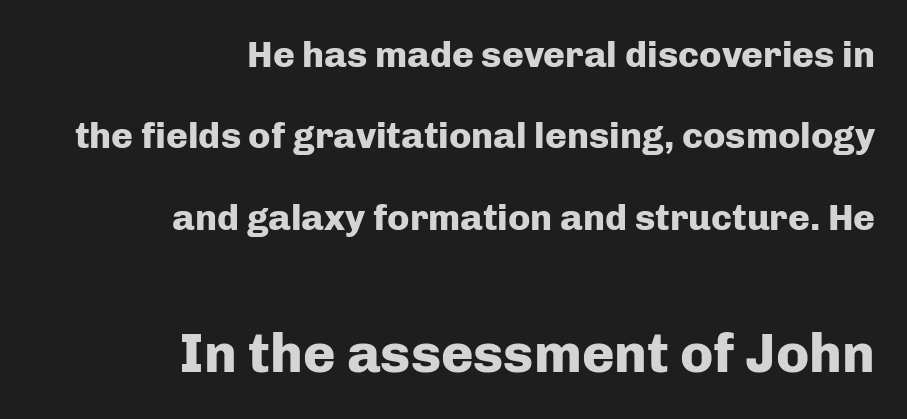
Q: Is the text bold? A: Yes.
Q: Is the text italic (slanted)? A: No, it is upright.
Q: Is the typeface a serif or a sans-serif typeface? A: Sans-serif.
Q: Is the text underlined? A: No.
Q: How is the paragraph aligned? A: Right-aligned.
Q: Is the spacing between letters normal or unusually wide? A: Normal.
Q: Is the spacing between lines tight, normal or loose? A: Loose.
Q: Which block of text is set in a larger size, the first (top) or the second (bottom)? A: The second (bottom) one.
Q: Width (condensed, normal, or wide)? A: Normal.
Q: Stroke contrast? A: Low.
Q: x-height? A: Medium.
Q: Monospaced? A: No.
